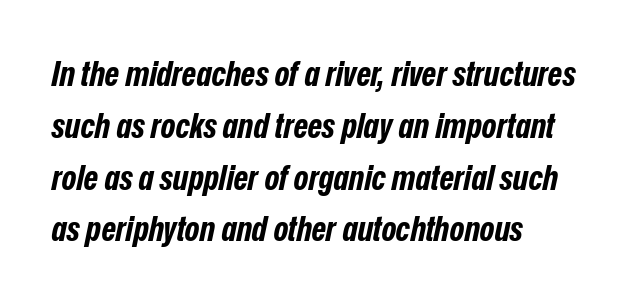
{"italic": "yes", "lean": "right", "slant_degrees": 12, "bold": "yes", "weight": "bold", "width": "condensed", "stroke_contrast": "low", "x_height": "medium", "monospaced": "no", "underline": "no", "align": "left", "line_spacing": "normal", "line_spacing_ratio": 1.48, "letter_spacing": "normal", "letter_spacing_em": 0.0, "glyph_px": 35}
